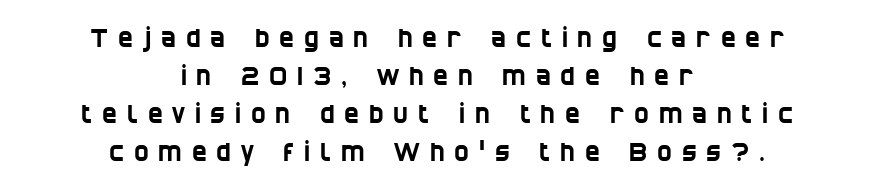
The image shows 25 px text type; set centered, normal line spacing (1.52x), unusually wide letter spacing (+0.39 em), not underlined.
